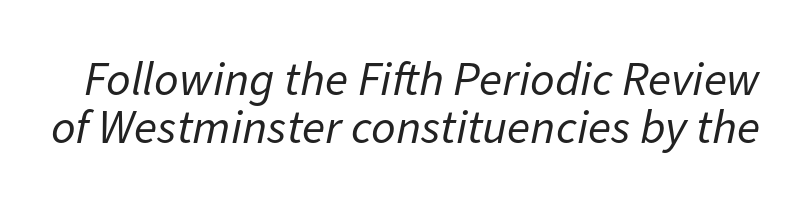
The image shows 48 px regular-weight type, italic (leaning right); set tight line spacing (1.01x), normal letter spacing, not underlined; low stroke contrast and a medium x-height.
